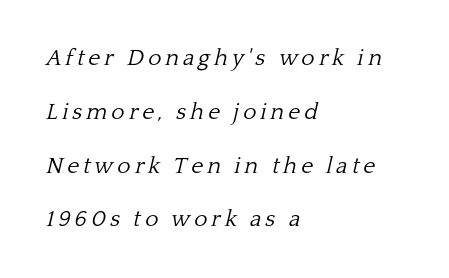
Q: Is the text bold? A: No.
Q: Is the text italic (slanted)? A: Yes, it leans right by about 13 degrees.
Q: Is the text underlined? A: No.
Q: How is the paragraph aligned? A: Left-aligned.
Q: Is the spacing between lines tight, normal or loose? A: Loose.
